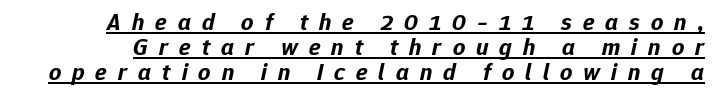
{"italic": "yes", "lean": "right", "slant_degrees": 12, "bold": "yes", "underline": "yes", "line_spacing": "tight", "line_spacing_ratio": 1.05, "letter_spacing": "wide", "letter_spacing_em": 0.46, "glyph_px": 24}
